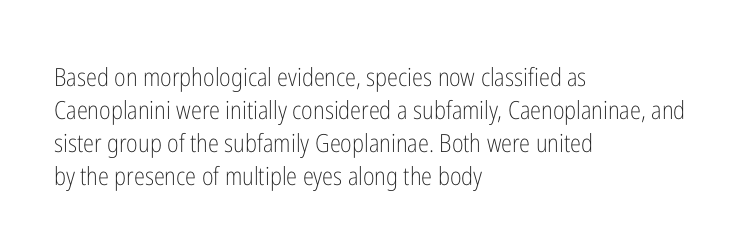
The image shows 25 px text type, upright; set left-aligned, normal line spacing (1.32x), normal letter spacing, not underlined.
